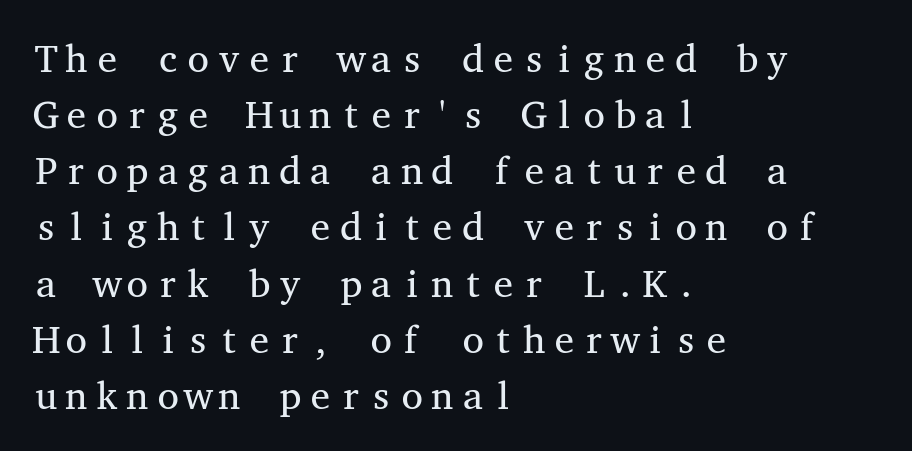
The image shows 39 px regular-weight, wide serif type, upright, monospaced; set left-aligned, normal line spacing (1.44x), normal letter spacing, not underlined; medium stroke contrast and a medium x-height.
